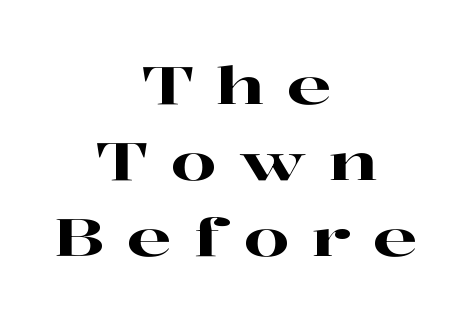
{"serif": "yes", "italic": "no", "width": "wide", "stroke_contrast": "high", "x_height": "medium", "monospaced": "no", "underline": "no", "align": "center", "line_spacing": "normal", "line_spacing_ratio": 1.46, "letter_spacing": "wide", "letter_spacing_em": 0.43, "glyph_px": 52}
